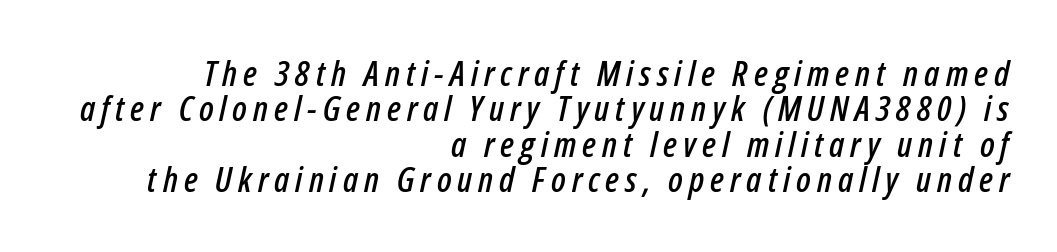
The image shows 35 px condensed type, italic (leaning right); set right-aligned, tight line spacing (1.01x), not underlined; low stroke contrast and a medium x-height.
